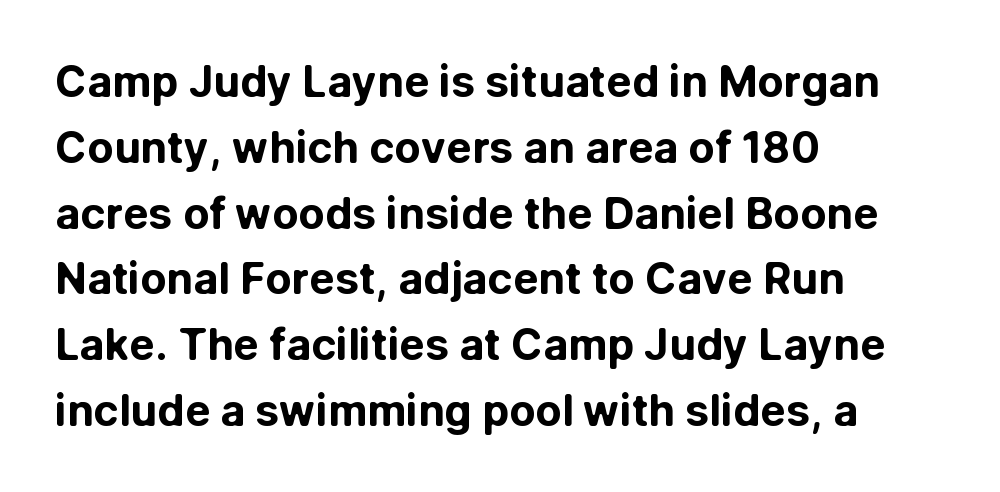
Q: Is the text bold? A: Yes.
Q: Is the text italic (slanted)? A: No, it is upright.
Q: Is the typeface a serif or a sans-serif typeface? A: Sans-serif.
Q: Is the text underlined? A: No.
Q: How is the paragraph aligned? A: Left-aligned.
Q: Is the spacing between letters normal or unusually wide? A: Normal.
Q: Is the spacing between lines tight, normal or loose? A: Normal.
Q: Width (condensed, normal, or wide)? A: Normal.
Q: Stroke contrast? A: Low.
Q: x-height? A: Medium.
Q: Monospaced? A: No.
